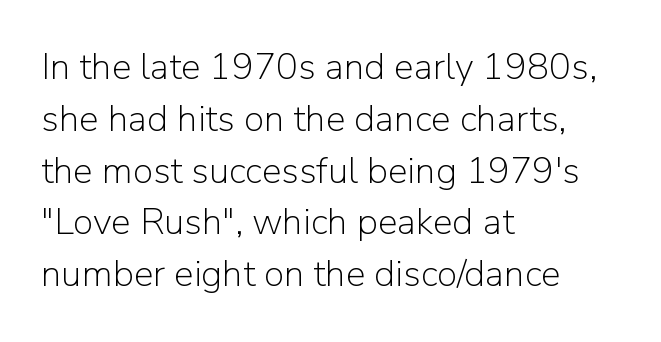
Q: Is the text bold? A: No.
Q: Is the text italic (slanted)? A: No, it is upright.
Q: Is the typeface a serif or a sans-serif typeface? A: Sans-serif.
Q: Is the text underlined? A: No.
Q: How is the paragraph aligned? A: Left-aligned.
Q: Is the spacing between letters normal or unusually wide? A: Normal.
Q: Is the spacing between lines tight, normal or loose? A: Normal.
Q: Width (condensed, normal, or wide)? A: Normal.
Q: Stroke contrast? A: Low.
Q: x-height? A: Medium.
Q: Monospaced? A: No.
